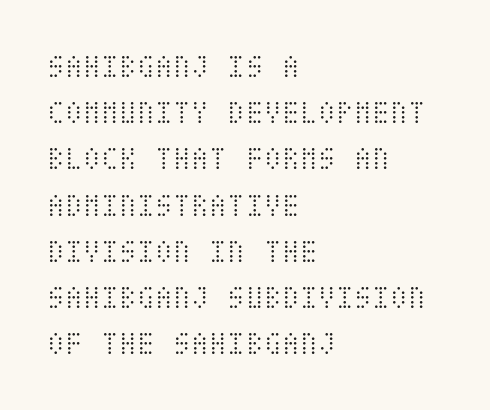
{"italic": "no", "bold": "no", "weight": "light", "width": "condensed", "stroke_contrast": "medium", "x_height": "large", "underline": "no", "align": "left", "line_spacing": "normal", "line_spacing_ratio": 1.4, "letter_spacing": "normal", "letter_spacing_em": 0.0, "glyph_px": 33}
